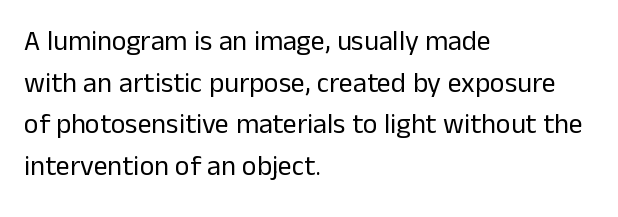
Clear beneath every line of the passage. The rows are spaced the way most documents space them. The tracking reads as untouched default to a designer's eye. The characters are drawn with everyday or finer stroke widths.
